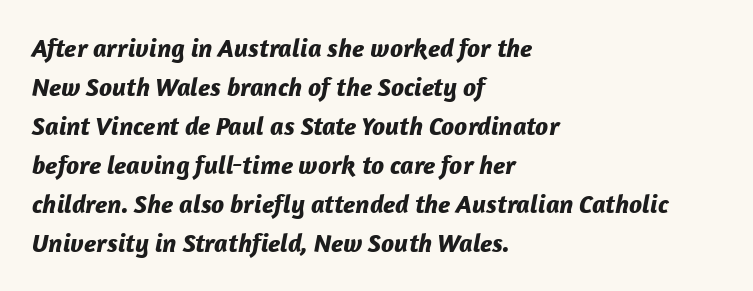
{"italic": "yes", "lean": "right", "slant_degrees": 12, "bold": "yes", "underline": "no", "align": "left", "line_spacing": "normal", "line_spacing_ratio": 1.5, "letter_spacing": "normal", "letter_spacing_em": 0.0, "glyph_px": 26}
